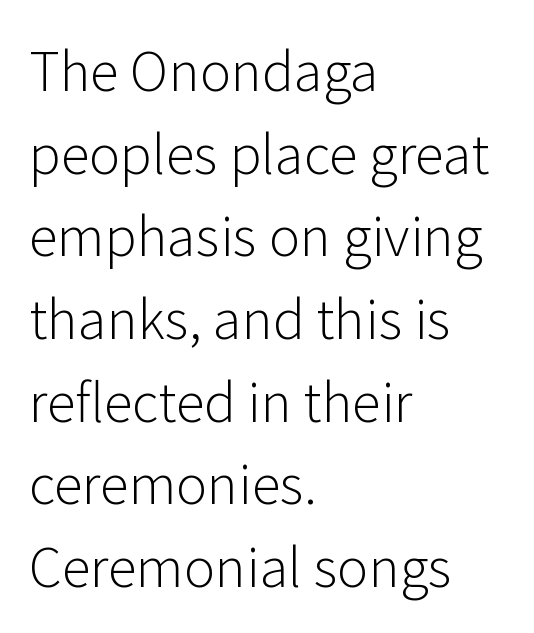
Q: Is the text bold? A: No.
Q: Is the text italic (slanted)? A: No, it is upright.
Q: Is the typeface a serif or a sans-serif typeface? A: Sans-serif.
Q: Is the text underlined? A: No.
Q: How is the paragraph aligned? A: Left-aligned.
Q: Is the spacing between letters normal or unusually wide? A: Normal.
Q: Is the spacing between lines tight, normal or loose? A: Normal.
Q: Width (condensed, normal, or wide)? A: Normal.
Q: Stroke contrast? A: Low.
Q: x-height? A: Medium.
Q: Monospaced? A: No.
